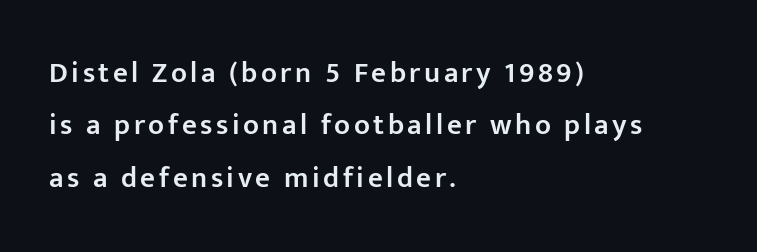
The image shows 29 px semibold sans-serif type, upright; set left-aligned, line spacing 1.81x, not underlined; low stroke contrast and a medium x-height.
